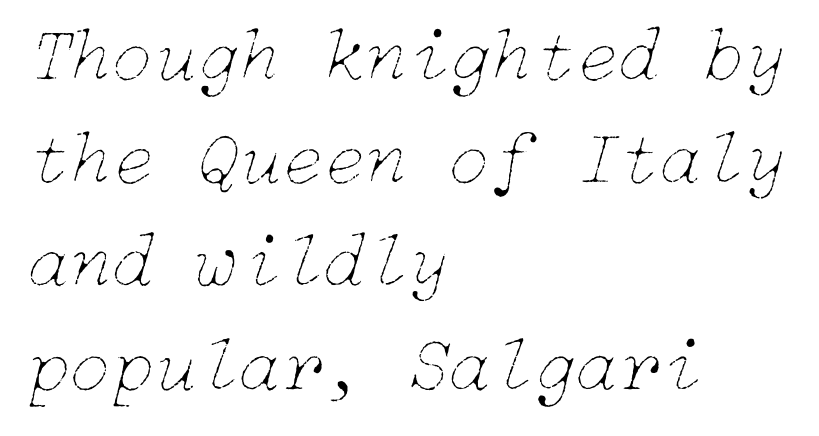
Letters have the restrained weight of plain body copy at most. Baseline-to-baseline distance is the conventional proportion of letter height. This rendering features lettering with no underline. The tracking reads as untouched default to a designer's eye. Alignment: flush left.
